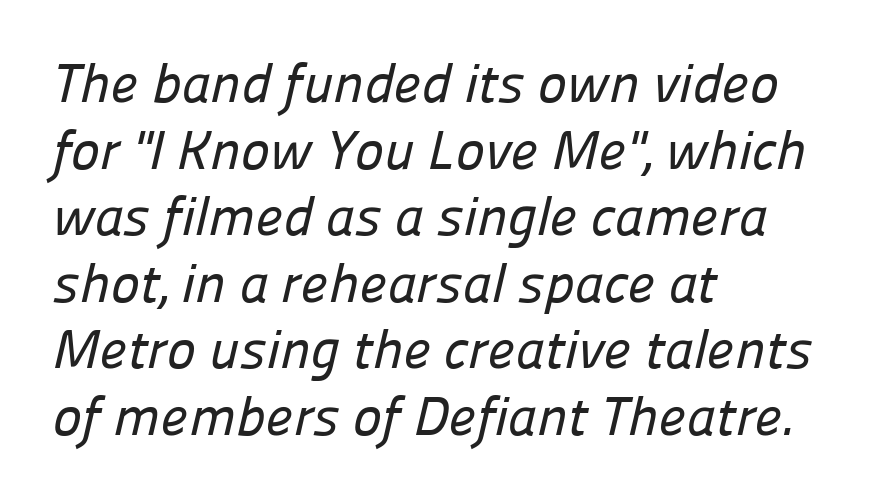
{"serif": "no", "width": "normal", "stroke_contrast": "low", "x_height": "medium", "monospaced": "no", "underline": "no", "align": "left", "line_spacing_ratio": 1.21, "letter_spacing": "normal", "letter_spacing_em": 0.0, "glyph_px": 55}
